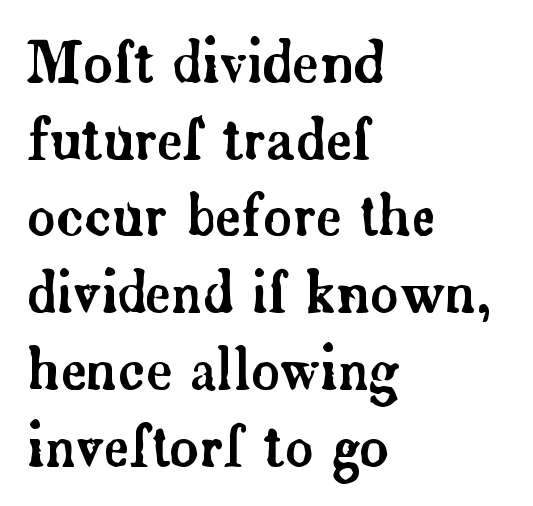
{"serif": "yes", "italic": "no", "width": "normal", "stroke_contrast": "low", "x_height": "small", "monospaced": "no", "underline": "no", "align": "left", "line_spacing": "normal", "line_spacing_ratio": 1.37, "letter_spacing": "normal", "letter_spacing_em": 0.0, "glyph_px": 56}
